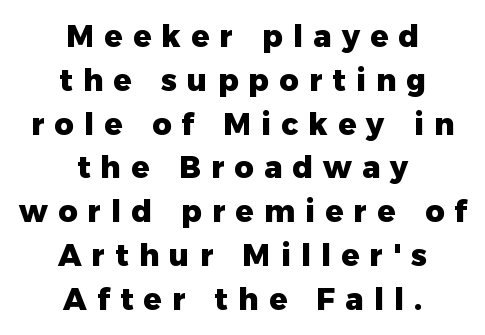
The image shows 30 px heavy sans-serif type, upright; set centered, normal line spacing (1.46x), unusually wide letter spacing (+0.34 em), not underlined; low stroke contrast and a medium x-height.
